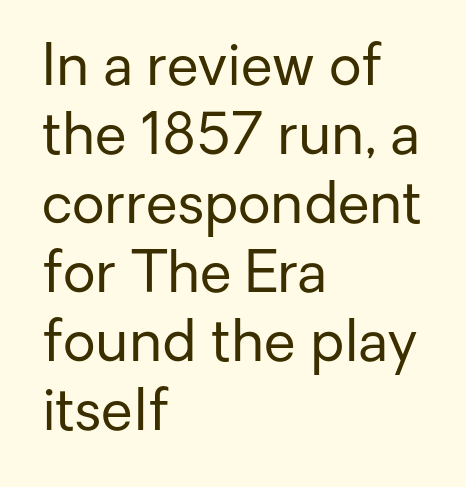
The image shows 57 px regular-weight sans-serif type, upright; set left-aligned, line spacing 1.21x, normal letter spacing, not underlined; low stroke contrast and a medium x-height.
